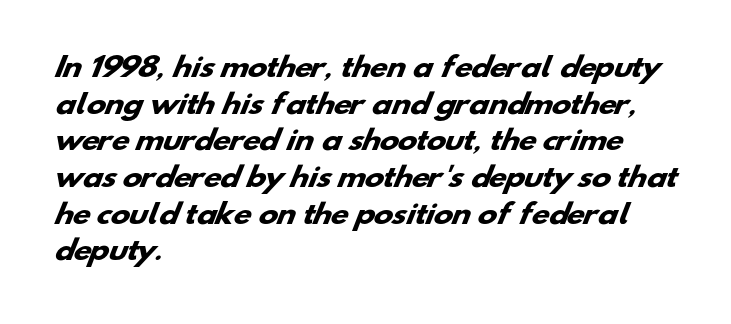
The image shows 26 px bold type; set left-aligned, normal line spacing (1.41x), normal letter spacing, not underlined.
